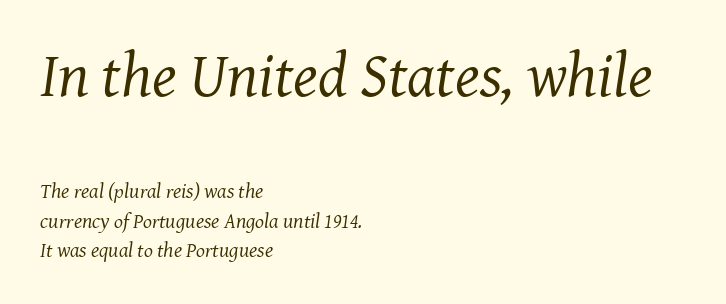
{"serif": "yes", "italic": "yes", "lean": "right", "slant_degrees": 8, "bold": "no", "weight": "regular", "width": "normal", "stroke_contrast": "medium", "x_height": "medium", "monospaced": "no", "underline": "no", "align": "left", "line_spacing": "normal", "line_spacing_ratio": 1.41, "letter_spacing": "normal", "letter_spacing_em": 0.0, "larger_block": "first", "size_ratio": 3.0, "glyph_px": 63}
